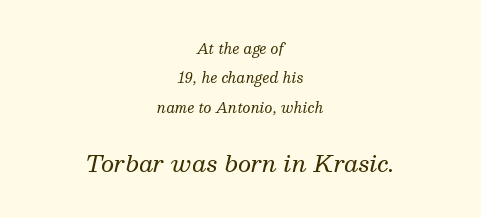
Q: Is the text bold? A: No.
Q: Is the text italic (slanted)? A: Yes, it leans right by about 13 degrees.
Q: Is the text underlined? A: No.
Q: How is the paragraph aligned? A: Centered.
Q: Is the spacing between letters normal or unusually wide? A: Normal.
Q: Is the spacing between lines tight, normal or loose? A: Loose.
Q: Which block of text is set in a larger size, the first (top) or the second (bottom)? A: The second (bottom) one.
